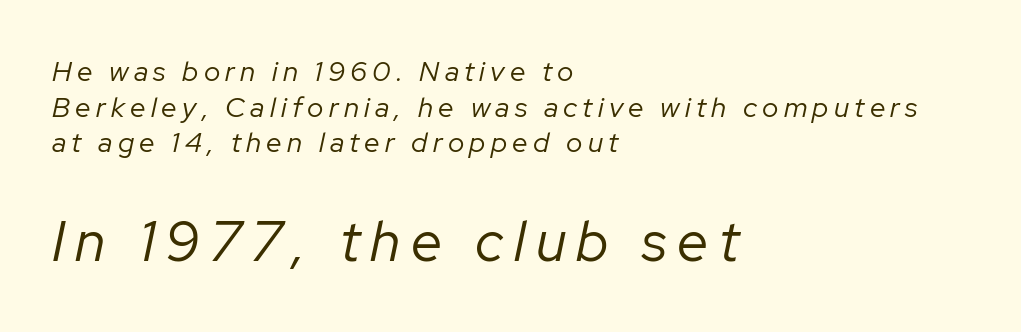
Q: Is the text bold? A: No.
Q: Is the text italic (slanted)? A: Yes, it leans right by about 12 degrees.
Q: Is the text underlined? A: No.
Q: How is the paragraph aligned? A: Left-aligned.
Q: Is the spacing between lines tight, normal or loose? A: Normal.
Q: Which block of text is set in a larger size, the first (top) or the second (bottom)? A: The second (bottom) one.
Q: Width (condensed, normal, or wide)? A: Normal.
Q: Stroke contrast? A: Low.
Q: x-height? A: Medium.
Q: Monospaced? A: No.
